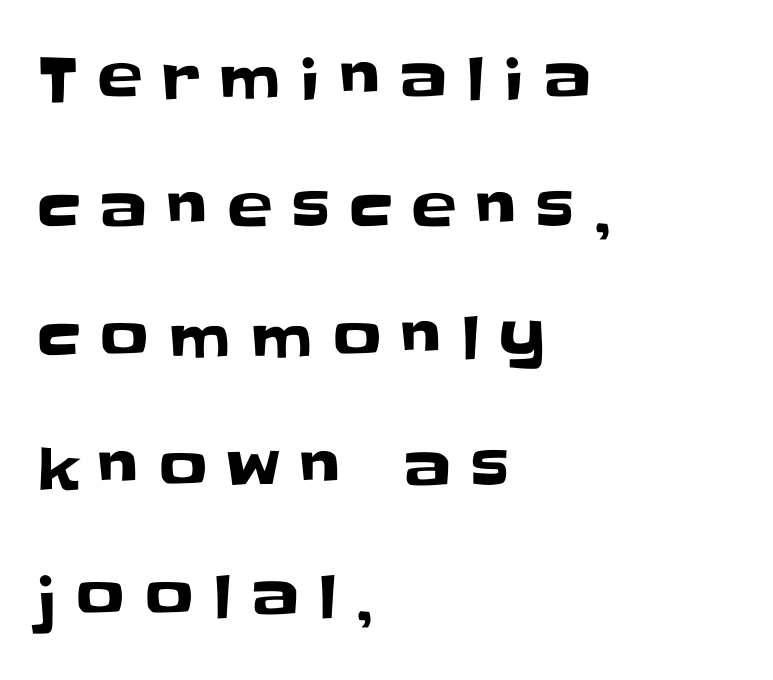
The image shows 60 px sans-serif type, upright; set left-aligned, loose line spacing (2.16x), unusually wide letter spacing (+0.33 em), not underlined; low stroke contrast and a large x-height.
